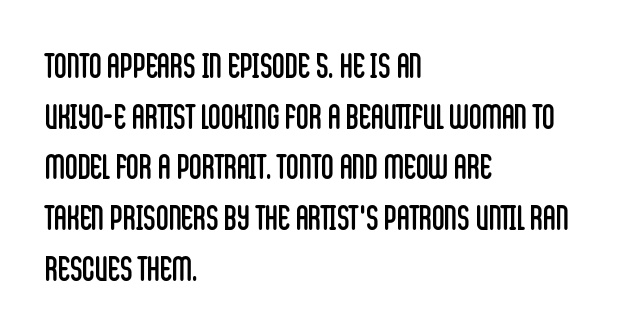
The letters advance in unequal steps, a hallmark of proportional type. The face used here is rendered with its standard letterfit. A typesetter would label this face a sans. Is there much room between lines? A standard amount, neither cramped nor airy. Where is the straight margin? On the left.
